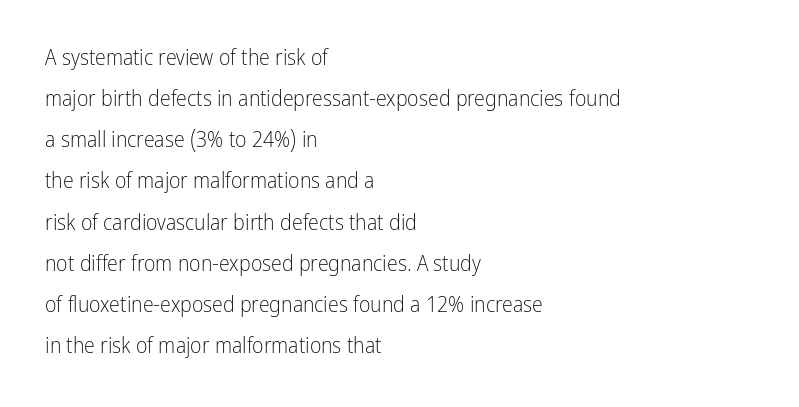
Q: Is the text bold? A: No.
Q: Is the text italic (slanted)? A: No, it is upright.
Q: Is the text underlined? A: No.
Q: How is the paragraph aligned? A: Left-aligned.
Q: Is the spacing between letters normal or unusually wide? A: Normal.
